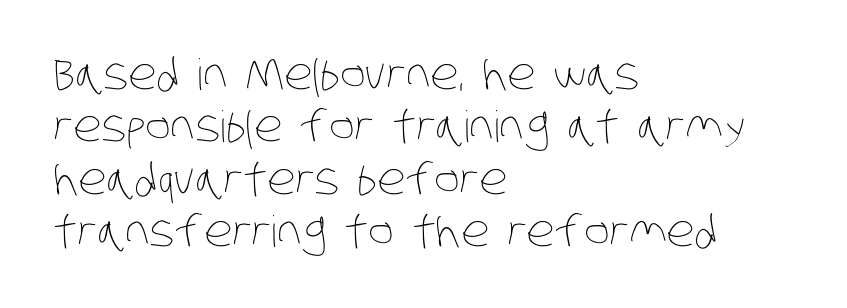
The image shows 43 px thin, condensed type; set left-aligned, line spacing 1.22x, normal letter spacing, not underlined; low stroke contrast and a large x-height.
